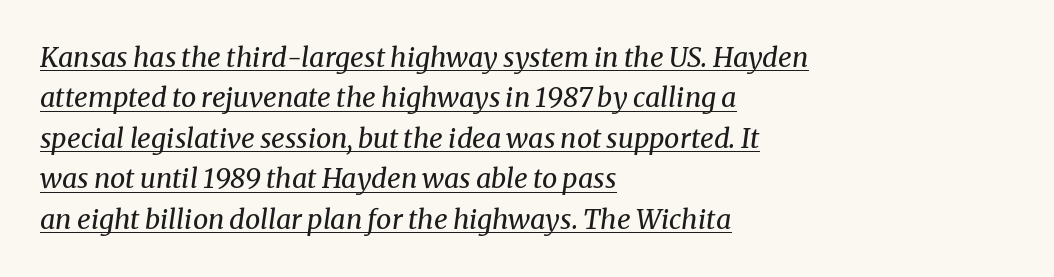
Q: Is the text bold? A: No.
Q: Is the text italic (slanted)? A: Yes, it leans right by about 8 degrees.
Q: Is the text underlined? A: Yes.
Q: How is the paragraph aligned? A: Left-aligned.
Q: Is the spacing between letters normal or unusually wide? A: Normal.
Q: Is the spacing between lines tight, normal or loose? A: Normal.
